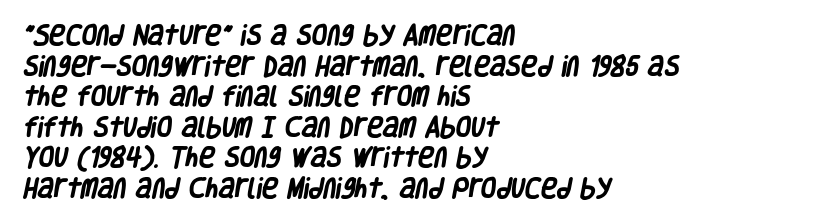
Which margin do the lines hug? The left one — the right edge is uneven. Default kerning and tracking; the words read as compact shapes. The foot of each line stays bare and open. Baseline-to-baseline distance is the conventional proportion of letter height.
